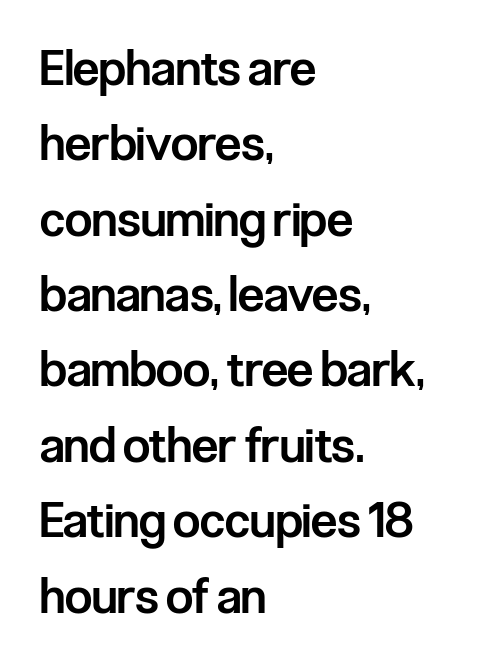
Q: Is the text bold? A: Semi-bold.
Q: Is the text italic (slanted)? A: No, it is upright.
Q: Is the typeface a serif or a sans-serif typeface? A: Sans-serif.
Q: Is the text underlined? A: No.
Q: How is the paragraph aligned? A: Left-aligned.
Q: Is the spacing between letters normal or unusually wide? A: Normal.
Q: Is the spacing between lines tight, normal or loose? A: Normal.
Q: Width (condensed, normal, or wide)? A: Condensed.
Q: Stroke contrast? A: Low.
Q: x-height? A: Medium.
Q: Monospaced? A: No.
